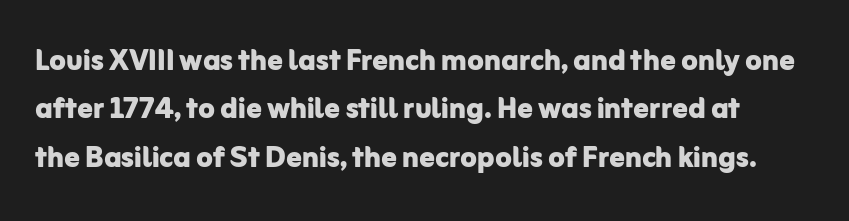
The image shows 38 px bold sans-serif type, upright; set normal line spacing (1.27x), normal letter spacing, not underlined; low stroke contrast and a medium x-height.
